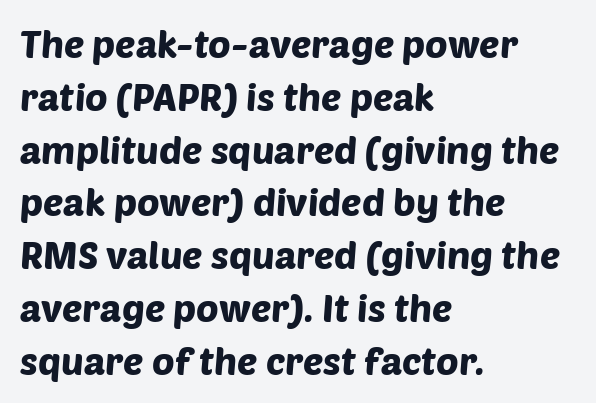
Q: Is the typeface a serif or a sans-serif typeface? A: Sans-serif.
Q: Is the text underlined? A: No.
Q: How is the paragraph aligned? A: Left-aligned.
Q: Is the spacing between letters normal or unusually wide? A: Normal.
Q: Is the spacing between lines tight, normal or loose? A: Normal.
Q: Width (condensed, normal, or wide)? A: Normal.
Q: Stroke contrast? A: Low.
Q: x-height? A: Large.
Q: Monospaced? A: No.
